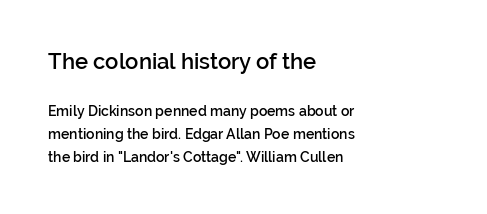
The image shows 22 px text type, upright; set left-aligned, normal line spacing (1.64x), normal letter spacing, not underlined; the first (top) block is 1.57x larger.
